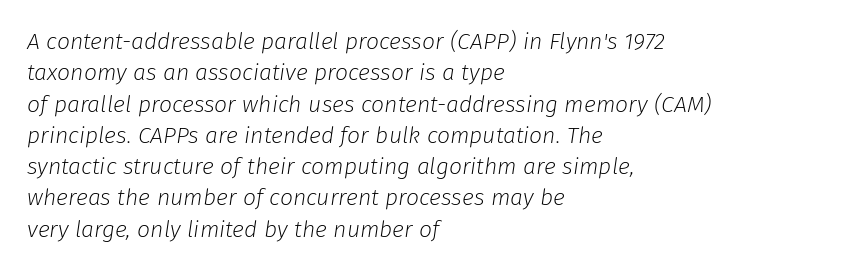
Characters follow at the spacing the type designer built in. A normal amount of white space separates one row of letters from the next. Observe the lean: these are italic letterforms. This rendering uses left alignment, leaving the right contour irregular. Words float on clear page, feet unadorned.
